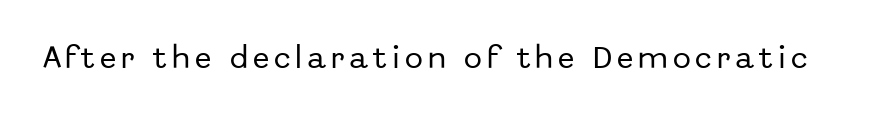
{"italic": "no", "underline": "no", "letter_spacing": "wide", "letter_spacing_em": 0.21, "glyph_px": 24}
